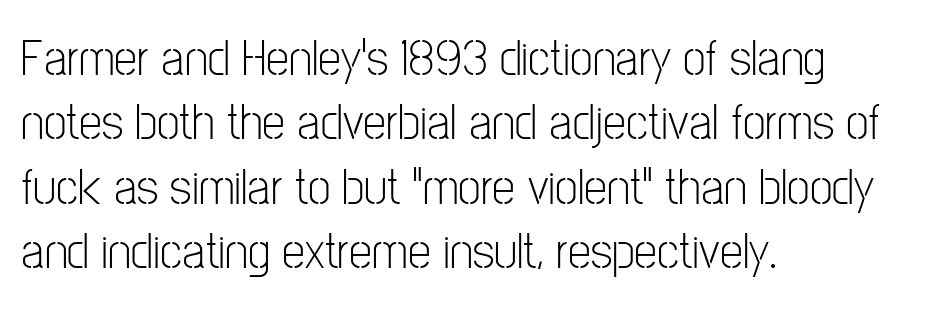
Q: Is the text bold? A: No.
Q: Is the text italic (slanted)? A: No, it is upright.
Q: Is the typeface a serif or a sans-serif typeface? A: Sans-serif.
Q: Is the text underlined? A: No.
Q: How is the paragraph aligned? A: Left-aligned.
Q: Is the spacing between letters normal or unusually wide? A: Normal.
Q: Width (condensed, normal, or wide)? A: Condensed.
Q: Stroke contrast? A: Low.
Q: x-height? A: Medium.
Q: Monospaced? A: No.
